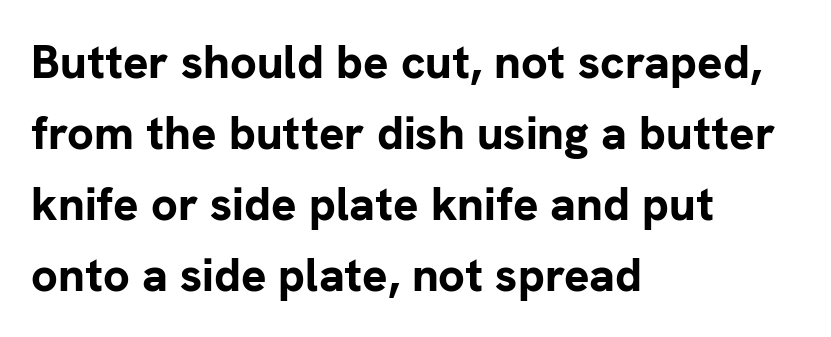
Every stem runs plumb, perpendicular to the baseline. Standard letterfit; no display-style spreading of the glyphs. The characters display no serif detailing; their extremities are plain. Whoever set this chose a conventional vertical rhythm. Think of a printed novel: that variable character pitch is what you see here.
